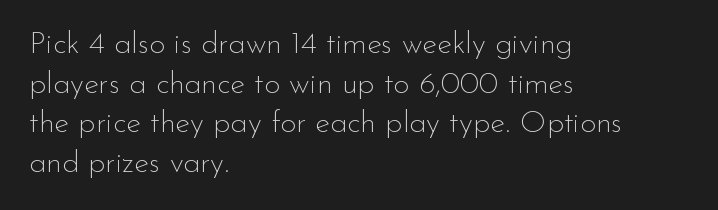
{"serif": "no", "italic": "no", "bold": "no", "weight": "thin", "width": "normal", "stroke_contrast": "low", "x_height": "small", "monospaced": "no", "underline": "no", "align": "left", "line_spacing": "normal", "line_spacing_ratio": 1.28, "letter_spacing": "normal", "letter_spacing_em": 0.0, "glyph_px": 31}
